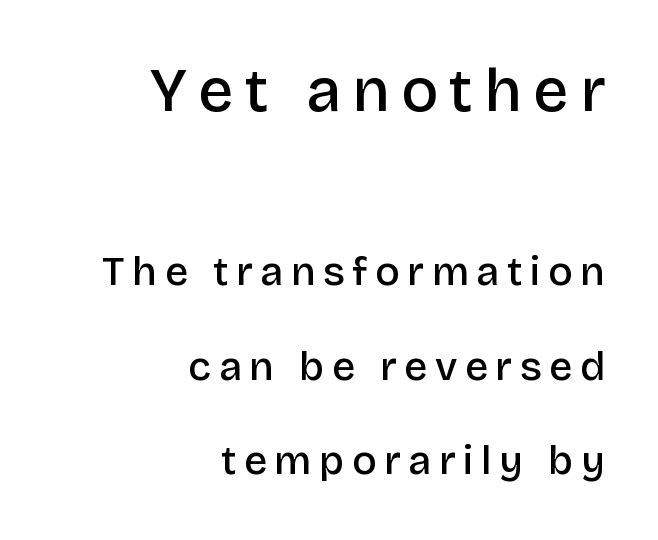
{"serif": "no", "italic": "no", "bold": "semi", "weight": "semibold", "width": "normal", "stroke_contrast": "low", "x_height": "large", "monospaced": "no", "underline": "no", "align": "right", "line_spacing": "loose", "line_spacing_ratio": 2.31, "larger_block": "first", "size_ratio": 1.51, "glyph_px": 62}
